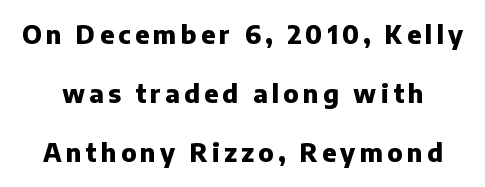
You could fit nearly another row in the gap between these rows. Summary of weight: heavy, a full bold. Ascenders rise straight up at ninety degrees. Beneath every word, the page is bare.
